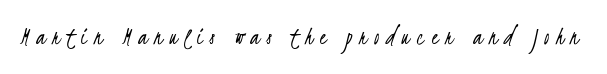
The face used here is rendered with a markedly widened letterfit. On a weight scale, this lands at 450 or below. Honestly, there is no underline to notice here at all.
